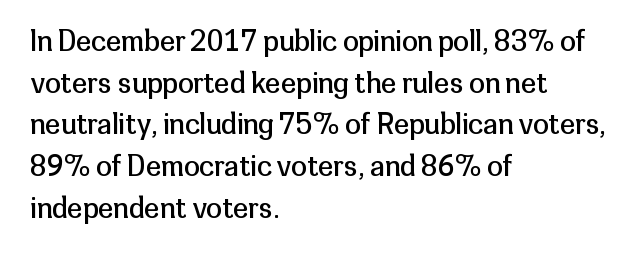
Q: Is the text bold? A: No.
Q: Is the text italic (slanted)? A: No, it is upright.
Q: Is the typeface a serif or a sans-serif typeface? A: Sans-serif.
Q: Is the text underlined? A: No.
Q: How is the paragraph aligned? A: Left-aligned.
Q: Is the spacing between letters normal or unusually wide? A: Normal.
Q: Is the spacing between lines tight, normal or loose? A: Normal.
Q: Width (condensed, normal, or wide)? A: Normal.
Q: Stroke contrast? A: Low.
Q: x-height? A: Medium.
Q: Monospaced? A: No.
